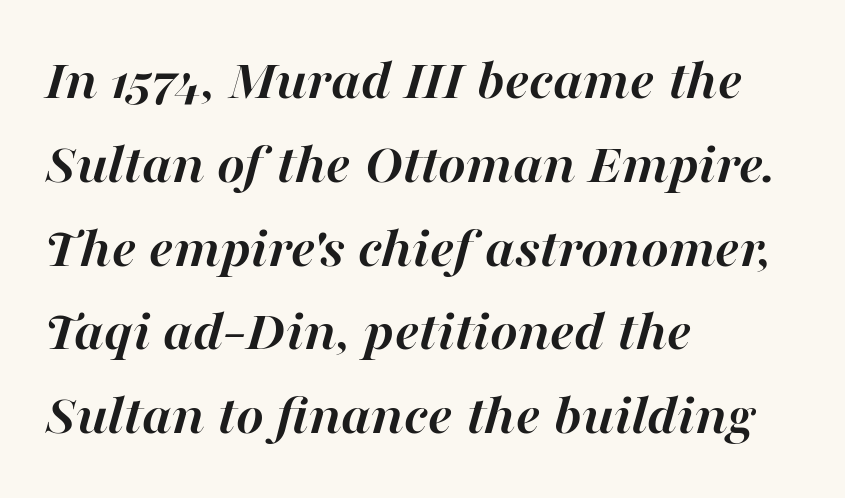
The image shows 59 px semibold type, italic (leaning right); set left-aligned, normal line spacing (1.42x), normal letter spacing, not underlined; high stroke contrast and a medium x-height.
